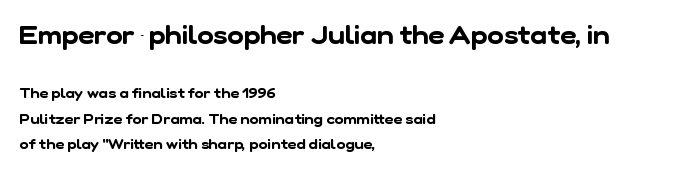
The image shows 25 px text type; set left-aligned, line spacing 1.82x, normal letter spacing, not underlined; the first (top) block is 1.79x larger.
